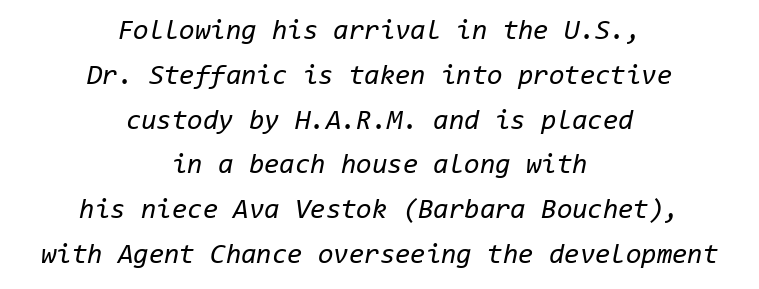
{"italic": "yes", "lean": "right", "slant_degrees": 11, "bold": "no", "weight": "regular", "width": "normal", "stroke_contrast": "low", "x_height": "medium", "monospaced": "yes", "underline": "no", "align": "center", "line_spacing": "normal", "line_spacing_ratio": 1.6, "letter_spacing": "normal", "letter_spacing_em": 0.0, "glyph_px": 28}
